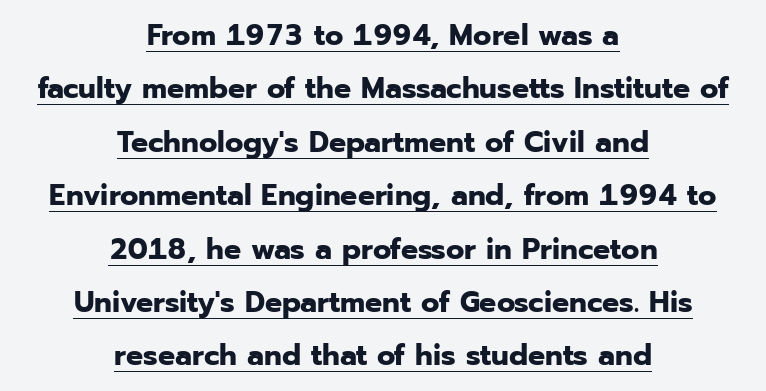
The lettering is marked with a stroke running underneath it. Italic? Not at all — the glyphs are vertical. Each line is balanced around a shared central axis. Font category for this specimen: sans-serif. Here the designer chose a conventional face with non-uniform glyph widths. Standard letterfit; no display-style spreading of the glyphs.
